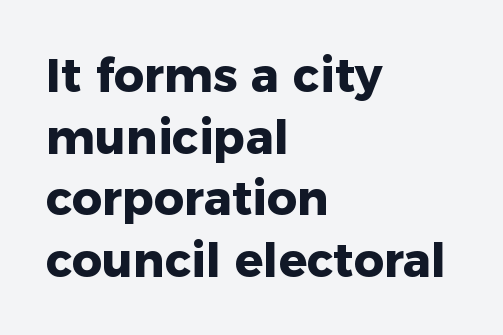
A typesetter would call this proportional, since set widths differ per character. Honestly, the row spacing looks completely unremarkable. This sample uses a sans-serif face. Beneath every word, the page is bare. Line beginnings align vertically; line endings do not. The letters stand straight up with perfectly vertical stems.
